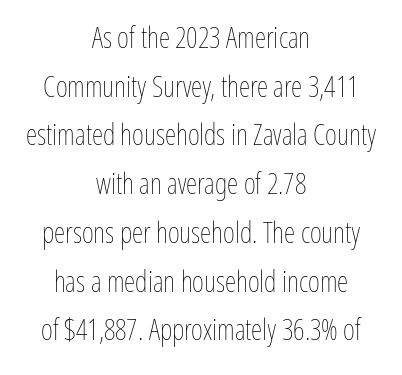
{"italic": "no", "bold": "no", "weight": "thin", "width": "condensed", "stroke_contrast": "low", "x_height": "medium", "monospaced": "no", "underline": "no", "align": "center", "line_spacing": "normal", "line_spacing_ratio": 1.68, "letter_spacing": "normal", "letter_spacing_em": 0.0, "glyph_px": 29}
